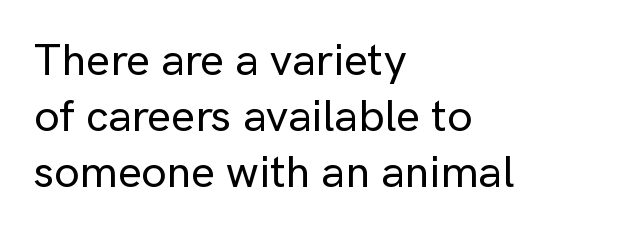
The image shows 45 px sans-serif type, upright; set left-aligned, normal line spacing (1.25x), normal letter spacing, not underlined; low stroke contrast and a medium x-height.
